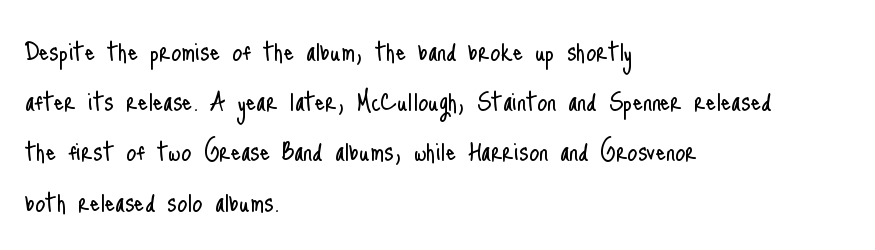
Q: Is the text bold? A: No.
Q: Is the text italic (slanted)? A: No, it is upright.
Q: Is the typeface a serif or a sans-serif typeface? A: Sans-serif.
Q: Is the text underlined? A: No.
Q: How is the paragraph aligned? A: Left-aligned.
Q: Is the spacing between letters normal or unusually wide? A: Normal.
Q: Is the spacing between lines tight, normal or loose? A: Normal.
Q: Width (condensed, normal, or wide)? A: Condensed.
Q: Stroke contrast? A: Low.
Q: x-height? A: Small.
Q: Monospaced? A: No.
